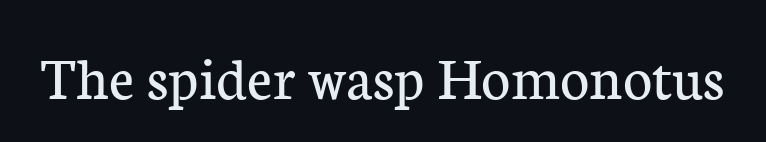
{"serif": "yes", "italic": "no", "bold": "no", "weight": "regular", "width": "normal", "stroke_contrast": "low", "x_height": "medium", "monospaced": "no", "underline": "no", "letter_spacing": "normal", "letter_spacing_em": 0.0, "glyph_px": 63}
